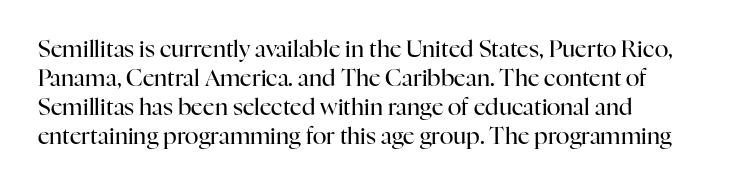
The image shows 23 px text type, upright; set left-aligned, normal line spacing (1.26x), normal letter spacing, not underlined.
